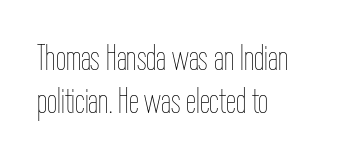
Q: Is the text bold? A: No.
Q: Is the text italic (slanted)? A: No, it is upright.
Q: Is the text underlined? A: No.
Q: How is the paragraph aligned? A: Left-aligned.
Q: Is the spacing between letters normal or unusually wide? A: Normal.
Q: Width (condensed, normal, or wide)? A: Condensed.
Q: Stroke contrast? A: Low.
Q: x-height? A: Medium.
Q: Monospaced? A: No.
